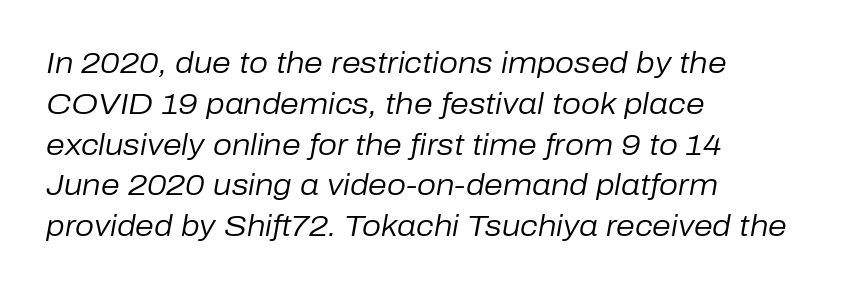
{"italic": "yes", "lean": "right", "slant_degrees": 10, "bold": "no", "weight": "regular", "width": "normal", "stroke_contrast": "low", "x_height": "medium", "monospaced": "no", "underline": "no", "align": "left", "line_spacing": "normal", "line_spacing_ratio": 1.36, "letter_spacing": "normal", "letter_spacing_em": 0.0, "glyph_px": 30}
